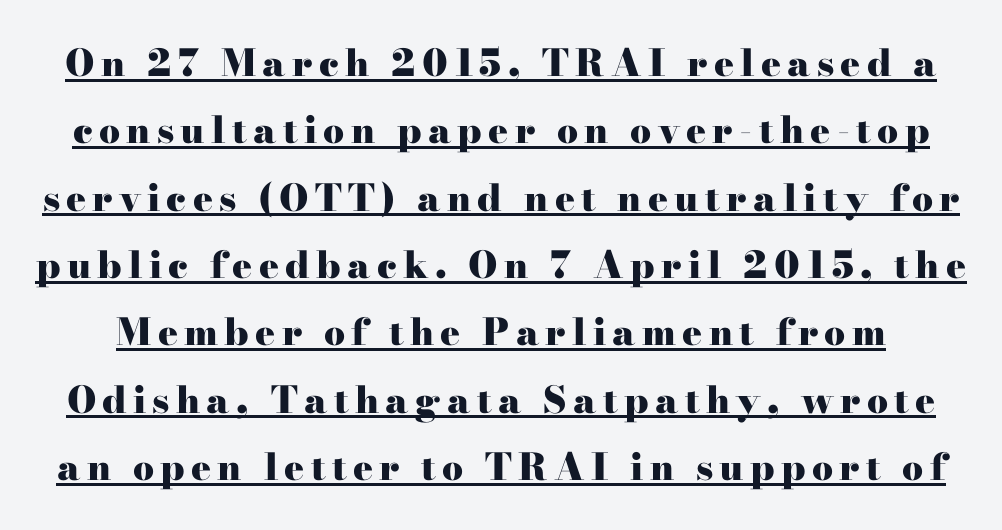
{"serif": "yes", "italic": "no", "bold": "yes", "weight": "heavy", "width": "wide", "stroke_contrast": "high", "x_height": "small", "monospaced": "no", "underline": "yes", "line_spacing_ratio": 1.82, "glyph_px": 37}
